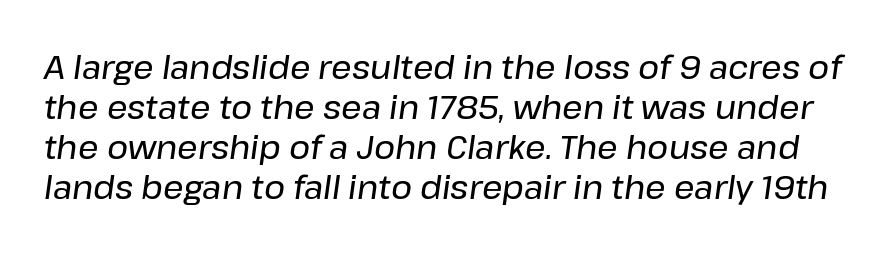
The passage shown is typed in a proportional face where columns would drift. Nobody touched the tracking dial on this one. Beneath every word, the page is bare. The rows are spaced the way most documents space them.
